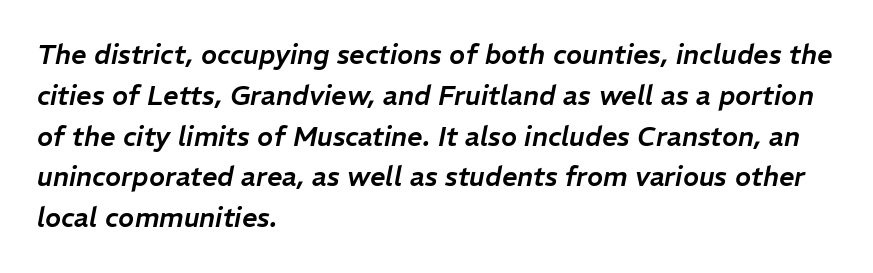
{"italic": "yes", "lean": "right", "slant_degrees": 11, "underline": "no", "align": "left", "line_spacing": "normal", "line_spacing_ratio": 1.51, "letter_spacing": "normal", "letter_spacing_em": 0.0, "glyph_px": 27}
